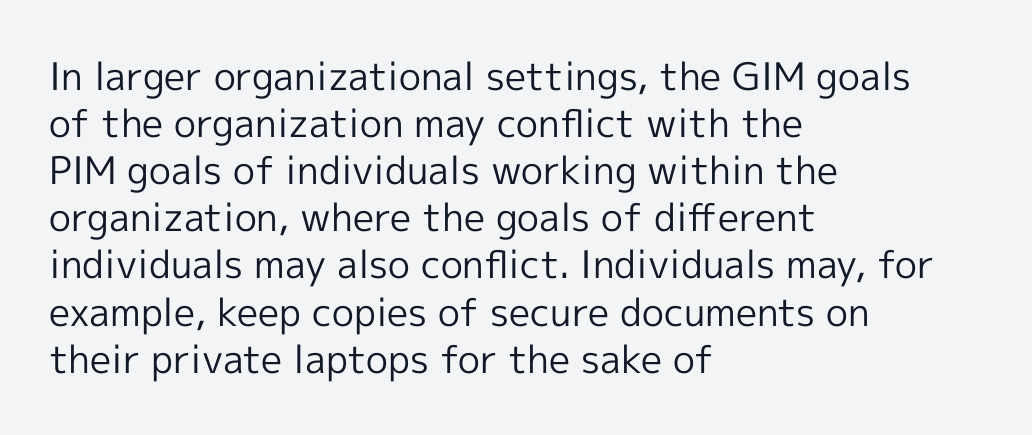
The image shows 38 px regular-weight sans-serif type, upright; set left-aligned, line spacing 1.24x, normal letter spacing, not underlined; a medium x-height.
